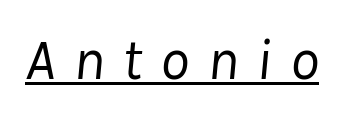
The image shows 58 px regular-weight type, italic (leaning right); set unusually wide letter spacing (+0.31 em), underlined; low stroke contrast and a medium x-height.
